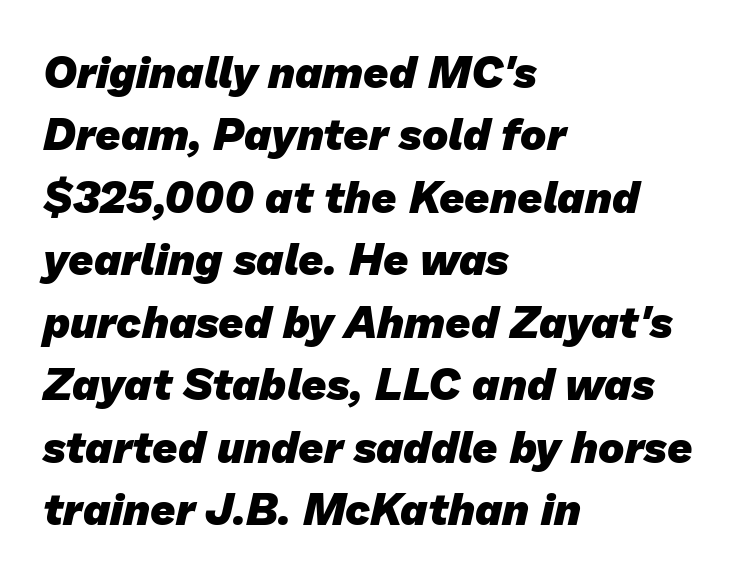
{"serif": "no", "bold": "yes", "weight": "heavy", "width": "normal", "stroke_contrast": "low", "x_height": "medium", "monospaced": "no", "underline": "no", "align": "left", "line_spacing": "normal", "line_spacing_ratio": 1.42, "letter_spacing": "normal", "letter_spacing_em": 0.0, "glyph_px": 44}
